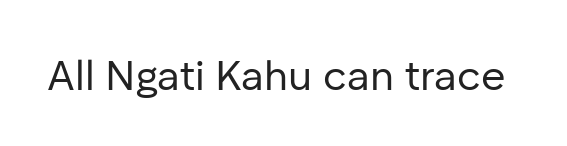
The image shows 42 px regular-weight sans-serif type, upright; set normal letter spacing, not underlined; low stroke contrast and a medium x-height.
